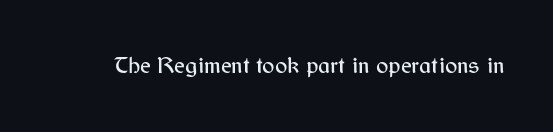
{"italic": "no", "underline": "no", "letter_spacing": "normal", "letter_spacing_em": 0.0, "glyph_px": 23}
